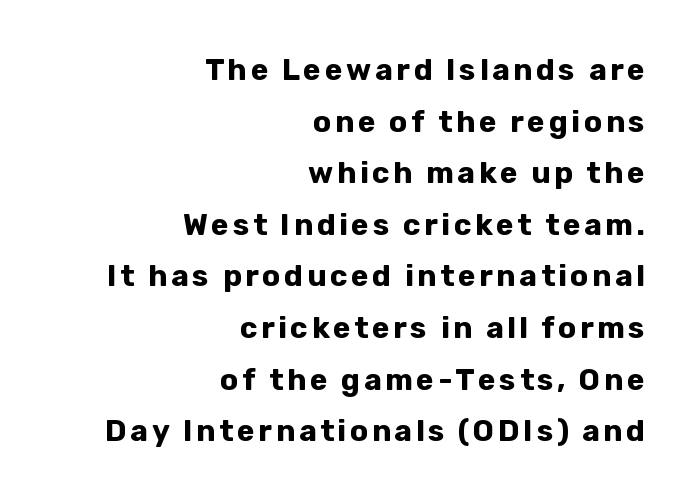
Character widths vary here, with narrow letters taking less room than wide ones. The typesetting leans heavy: a genuine bold. What kind of face is this? One without serifs — a sans. One-word summary of the alignment: right.
